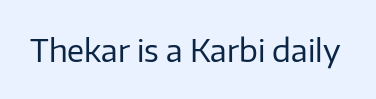
Varying glyph widths throughout — classic text-font behaviour. This sample uses plain, unmodified letter spacing. Nobody drew a line under any word here. Summary of weight: not heavy and not bold.
